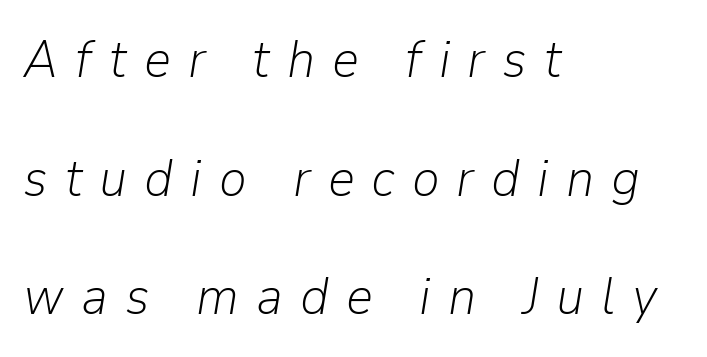
Q: Is the text bold? A: No.
Q: Is the text italic (slanted)? A: Yes, it leans right by about 9 degrees.
Q: Is the text underlined? A: No.
Q: How is the paragraph aligned? A: Left-aligned.
Q: Is the spacing between letters normal or unusually wide? A: Unusually wide.
Q: Is the spacing between lines tight, normal or loose? A: Loose.
Q: Width (condensed, normal, or wide)? A: Normal.
Q: Stroke contrast? A: Low.
Q: x-height? A: Medium.
Q: Monospaced? A: No.
